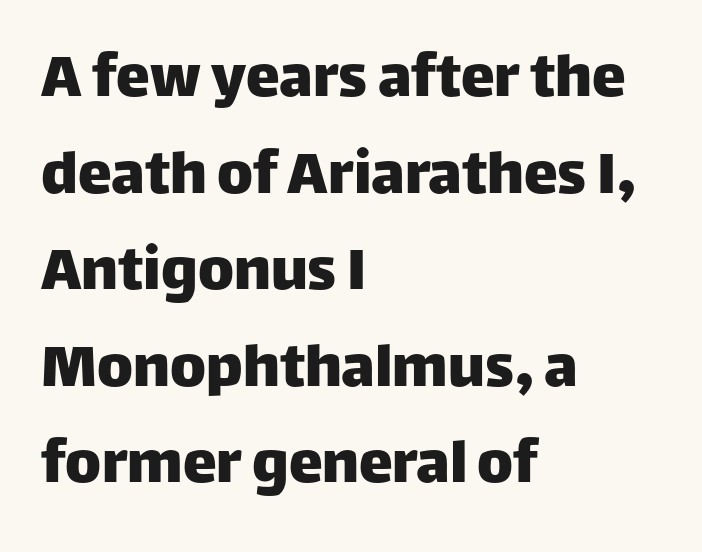
The image shows 68 px sans-serif type, upright; set left-aligned, normal line spacing (1.42x), normal letter spacing, not underlined; low stroke contrast and a large x-height.
